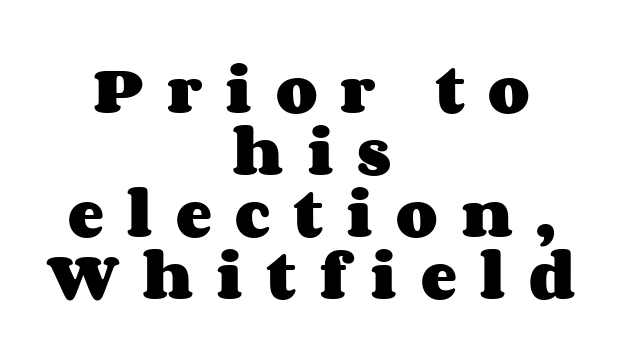
These lines stack symmetrically, like a column narrowing and widening about its center. Think of a printed novel: that variable character pitch is what you see here. Very little white space separates one row of letters from the next. The letters are bold, with thick, heavy strokes. Clear beneath every line of the passage.
